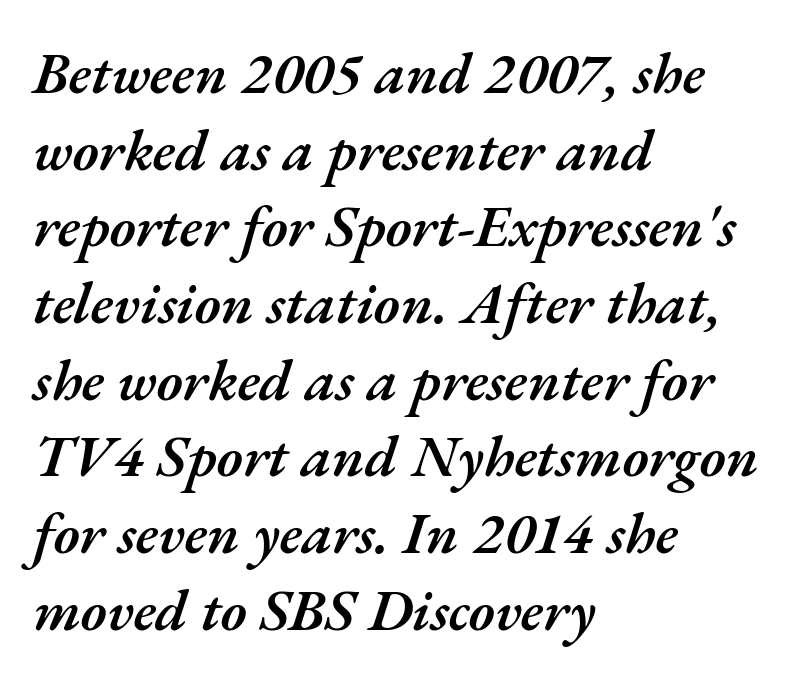
Q: Is the text bold? A: Semi-bold.
Q: Is the text italic (slanted)? A: Yes, it leans right by about 17 degrees.
Q: Is the text underlined? A: No.
Q: How is the paragraph aligned? A: Left-aligned.
Q: Is the spacing between letters normal or unusually wide? A: Normal.
Q: Is the spacing between lines tight, normal or loose? A: Normal.
Q: Width (condensed, normal, or wide)? A: Normal.
Q: Stroke contrast? A: Medium.
Q: x-height? A: Small.
Q: Monospaced? A: No.
